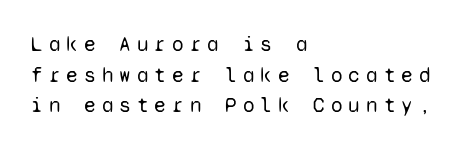
Q: Is the text bold? A: No.
Q: Is the text italic (slanted)? A: No, it is upright.
Q: Is the text underlined? A: No.
Q: How is the paragraph aligned? A: Left-aligned.
Q: Is the spacing between letters normal or unusually wide? A: Unusually wide.
Q: Is the spacing between lines tight, normal or loose? A: Normal.
